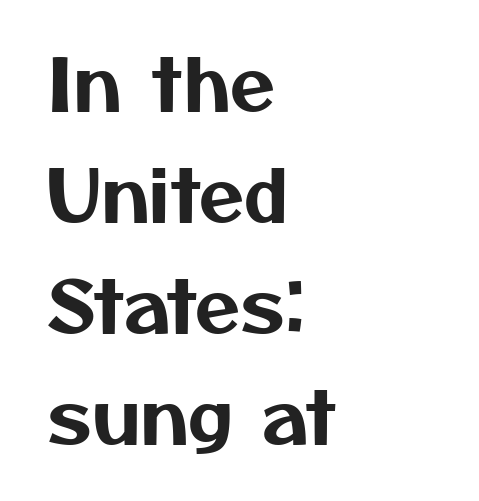
{"serif": "no", "width": "normal", "stroke_contrast": "medium", "x_height": "medium", "monospaced": "no", "underline": "no", "align": "left", "line_spacing": "normal", "line_spacing_ratio": 1.52, "letter_spacing": "normal", "letter_spacing_em": 0.0, "glyph_px": 73}
